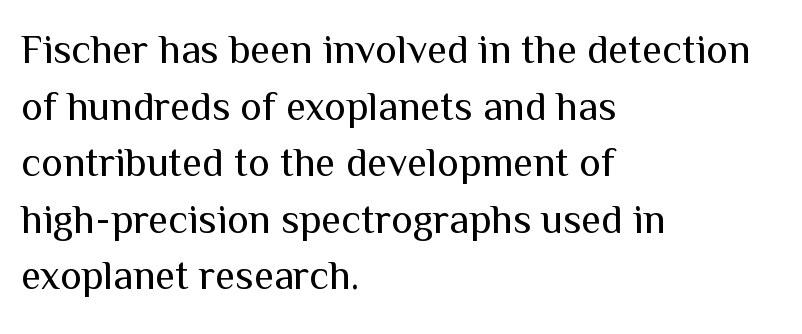
Q: Is the text bold? A: No.
Q: Is the text italic (slanted)? A: No, it is upright.
Q: Is the typeface a serif or a sans-serif typeface? A: Sans-serif.
Q: Is the text underlined? A: No.
Q: How is the paragraph aligned? A: Left-aligned.
Q: Is the spacing between letters normal or unusually wide? A: Normal.
Q: Is the spacing between lines tight, normal or loose? A: Normal.
Q: Width (condensed, normal, or wide)? A: Normal.
Q: Stroke contrast? A: Medium.
Q: x-height? A: Medium.
Q: Monospaced? A: No.
